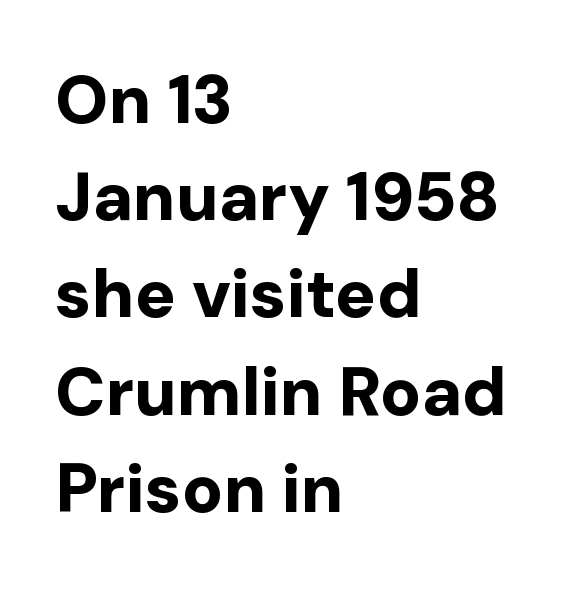
Q: Is the text bold? A: Yes.
Q: Is the text italic (slanted)? A: No, it is upright.
Q: Is the typeface a serif or a sans-serif typeface? A: Sans-serif.
Q: Is the text underlined? A: No.
Q: How is the paragraph aligned? A: Left-aligned.
Q: Is the spacing between letters normal or unusually wide? A: Normal.
Q: Is the spacing between lines tight, normal or loose? A: Normal.
Q: Width (condensed, normal, or wide)? A: Normal.
Q: Stroke contrast? A: Low.
Q: x-height? A: Medium.
Q: Monospaced? A: No.
